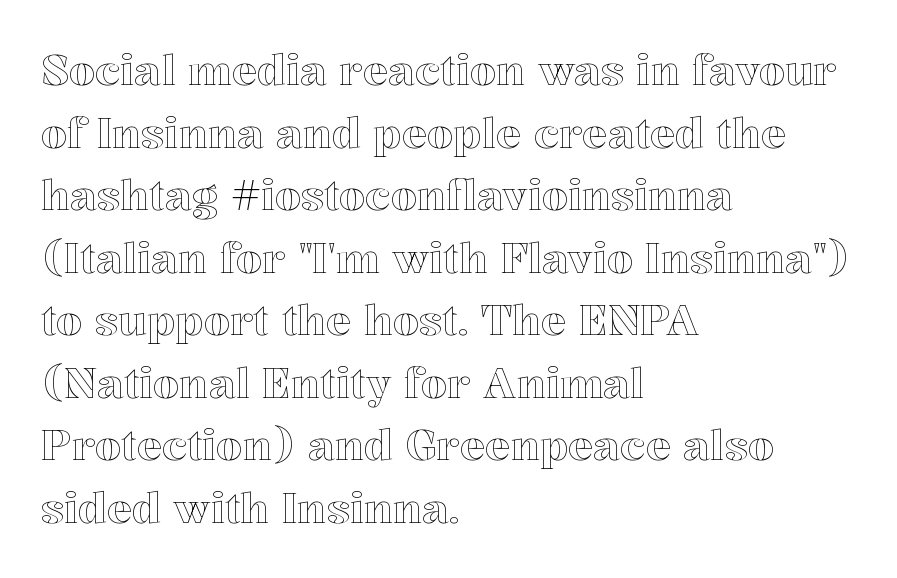
Think of a printed novel: that variable character pitch is what you see here. These lines keep a tight, regular rhythm from letter to letter. Teacher's note: observe the even left margin — that is flush-left alignment. Decoration check: the copy has no underline. Baseline-to-baseline distance is the conventional proportion of letter height.
